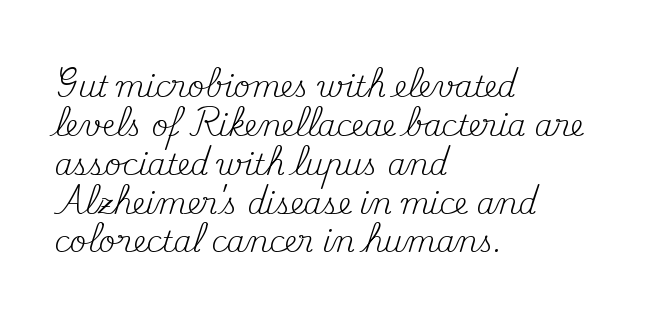
A classic flush-left, rag-right setting is used for this passage. This rendering features lettering with no underline. The face used here is proportionally spaced, like ordinary book or web type.
